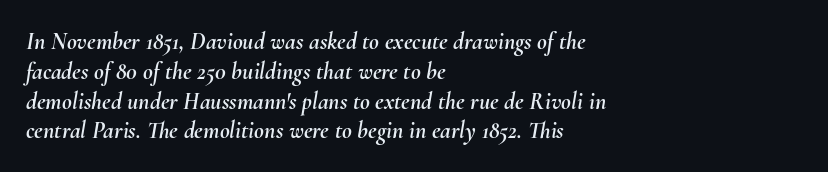
Does the copy run flush right? No — it runs flush left. These lines were composed using italics. The passage shown is not underscored anywhere. A typesetter would call this zero additional tracking.
